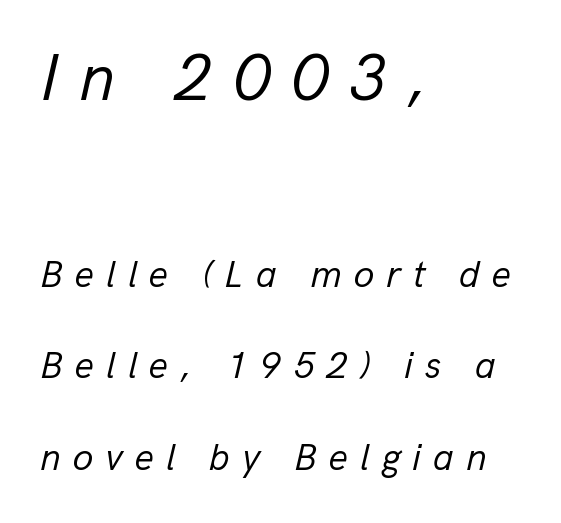
Characters follow at a spacing far wider than the type designer built in. This sample uses an oblique cut, with every glyph tilted off the vertical. Each letter keeps its own natural width here, so spacing adapts to shape. Typesetter's note — upper block bumped up in size, lower block left smaller.
